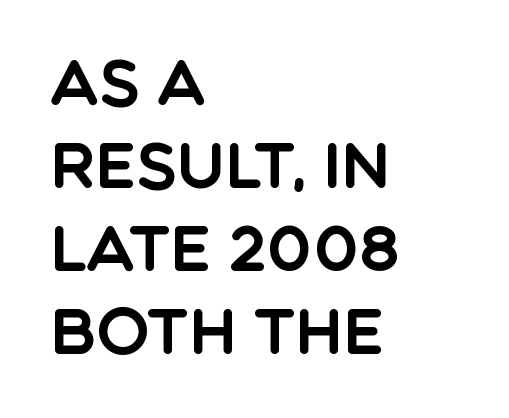
Descender tails drop into unmarked territory. Regular leading. This is the regular roman posture of the typeface. Standard letterfit; no display-style spreading of the glyphs. The ragged edge is on the right, which tells us the setting is flush left.
